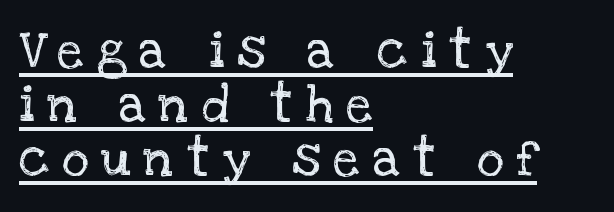
{"serif": "yes", "italic": "no", "bold": "no", "weight": "regular", "width": "normal", "stroke_contrast": "low", "x_height": "large", "monospaced": "no", "underline": "yes", "align": "left", "line_spacing": "tight", "line_spacing_ratio": 1.04, "letter_spacing": "wide", "letter_spacing_em": 0.25, "glyph_px": 52}
